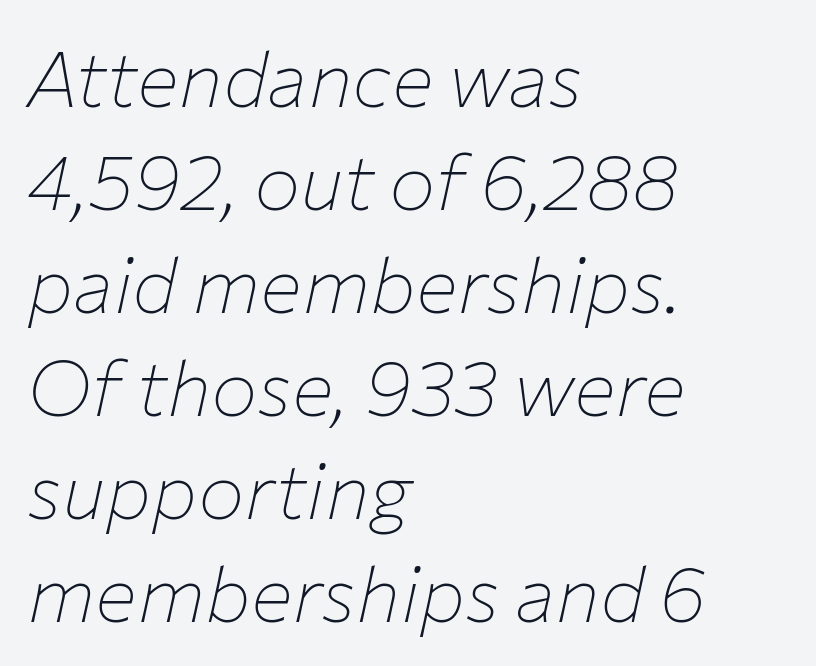
{"italic": "yes", "lean": "right", "slant_degrees": 12, "bold": "no", "weight": "thin", "width": "normal", "stroke_contrast": "low", "x_height": "medium", "monospaced": "no", "underline": "no", "align": "left", "line_spacing": "normal", "line_spacing_ratio": 1.32, "letter_spacing": "normal", "letter_spacing_em": 0.0, "glyph_px": 78}
